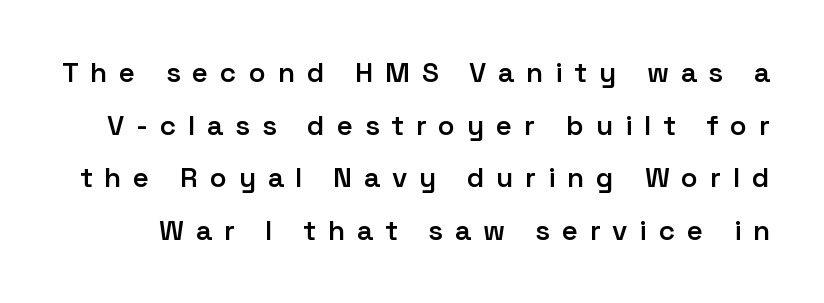
Q: Is the text bold? A: Semi-bold.
Q: Is the text italic (slanted)? A: No, it is upright.
Q: Is the typeface a serif or a sans-serif typeface? A: Sans-serif.
Q: Is the text underlined? A: No.
Q: Is the spacing between letters normal or unusually wide? A: Unusually wide.
Q: Width (condensed, normal, or wide)? A: Normal.
Q: Stroke contrast? A: Low.
Q: x-height? A: Medium.
Q: Monospaced? A: No.
